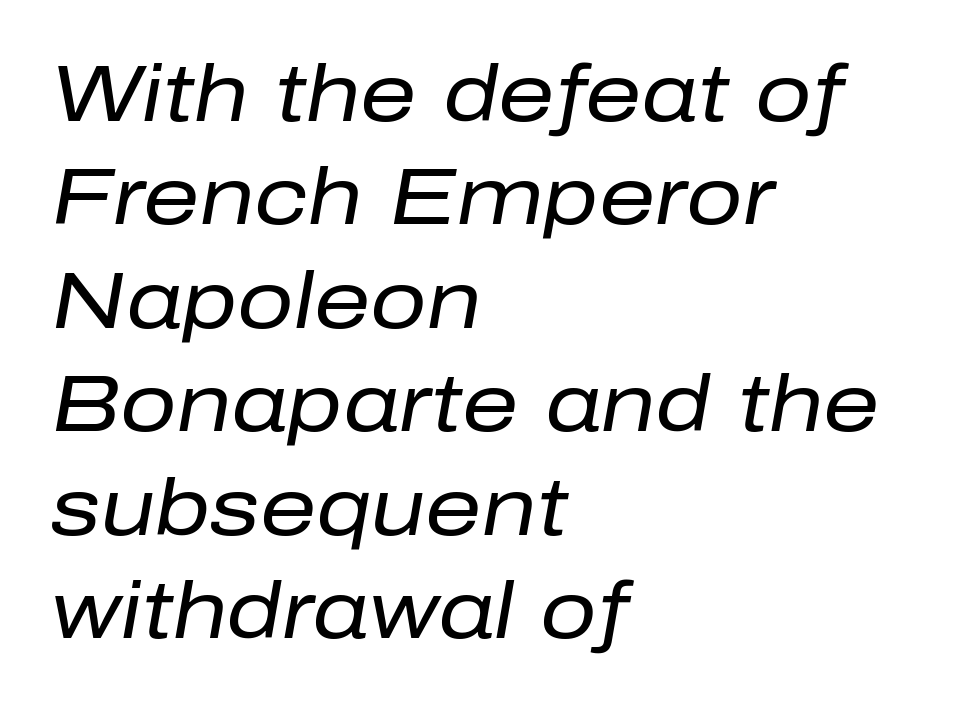
One-word summary of the alignment: left. Letters rest on an invisible, unmarked baseline. This rendering leaves character spacing at its baseline value. You could not count columns in this text — the font is proportionally spaced.
